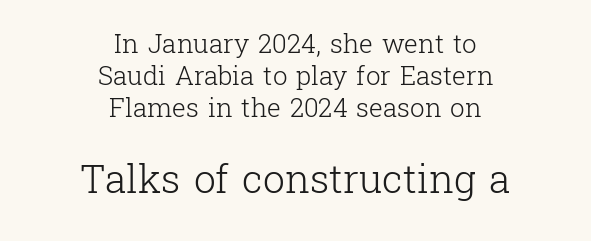
The image shows 39 px light serif type, upright; set centered, line spacing 1.23x, normal letter spacing, not underlined; the second (bottom) block is 1.5x larger; low stroke contrast and a medium x-height.
